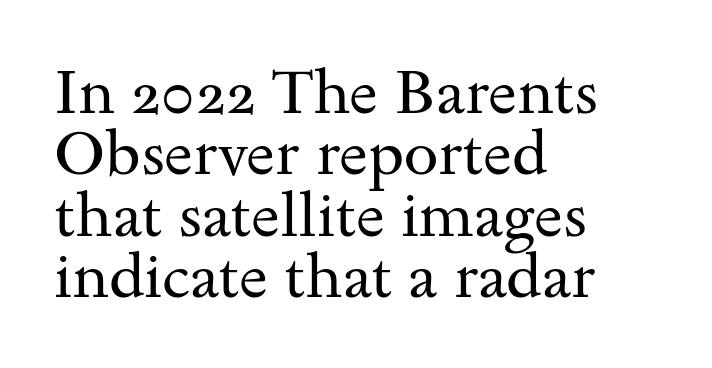
Q: Is the text bold? A: No.
Q: Is the text italic (slanted)? A: No, it is upright.
Q: Is the typeface a serif or a sans-serif typeface? A: Serif.
Q: Is the text underlined? A: No.
Q: How is the paragraph aligned? A: Left-aligned.
Q: Is the spacing between letters normal or unusually wide? A: Normal.
Q: Is the spacing between lines tight, normal or loose? A: Tight.
Q: Width (condensed, normal, or wide)? A: Wide.
Q: Stroke contrast? A: Medium.
Q: x-height? A: Small.
Q: Monospaced? A: No.
